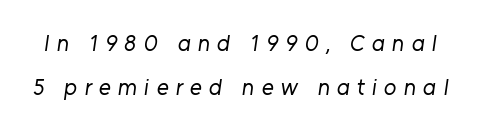
The baseline area is clear. Each word looks stretched out because of the extra space between its letters. A typesetter would call this leading open, well beyond the default. The strokes are not fattened; the text isn't bold.
